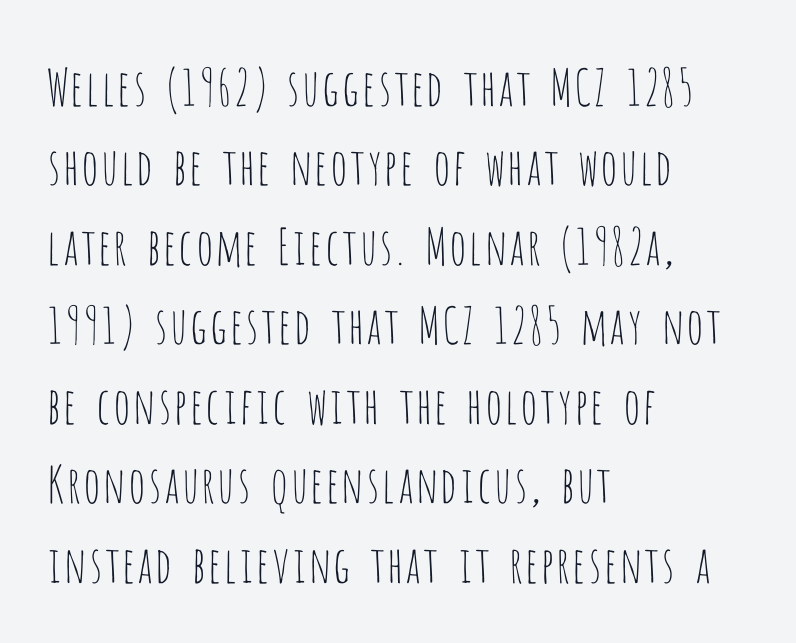
The image shows 50 px thin, condensed sans-serif type, upright; set left-aligned, normal line spacing (1.59x), normal letter spacing, not underlined; low stroke contrast and a large x-height.
